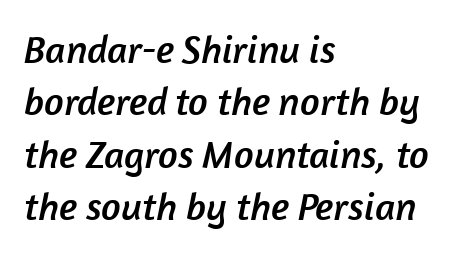
{"serif": "no", "width": "normal", "stroke_contrast": "low", "x_height": "medium", "monospaced": "no", "underline": "no", "align": "left", "line_spacing": "normal", "line_spacing_ratio": 1.34, "letter_spacing": "normal", "letter_spacing_em": 0.0, "glyph_px": 39}
